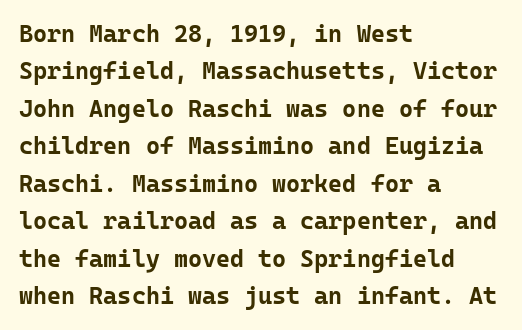
The image shows 24 px bold type, upright; set left-aligned, normal line spacing (1.56x), normal letter spacing, not underlined.
